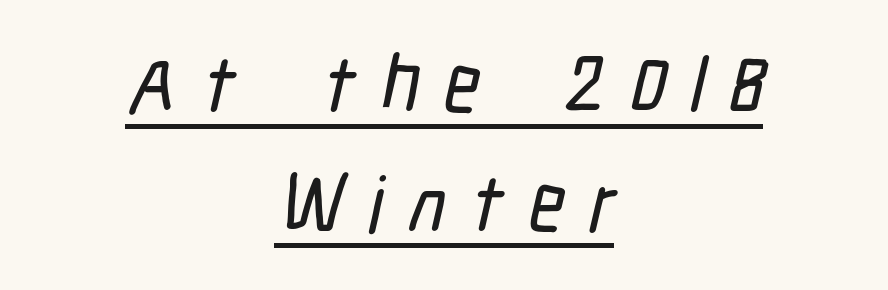
The image shows 79 px condensed sans-serif type; set centered, normal line spacing (1.51x), unusually wide letter spacing (+0.31 em), underlined; low stroke contrast and a medium x-height.
